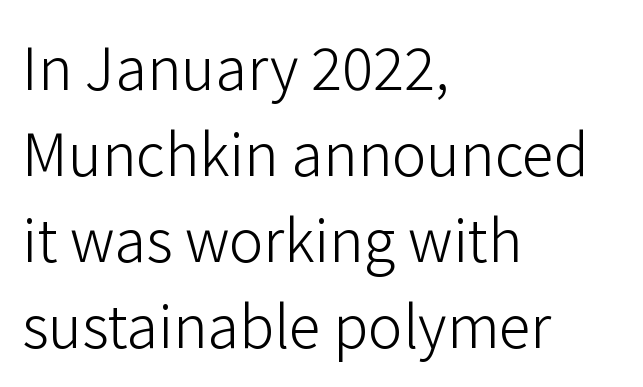
The image shows 58 px light sans-serif type, upright; set left-aligned, normal line spacing (1.48x), normal letter spacing, not underlined; low stroke contrast and a medium x-height.
